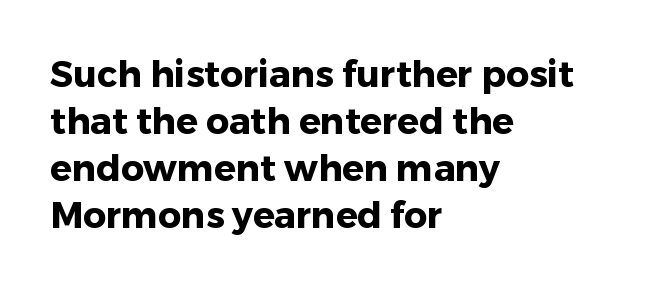
Q: Is the text bold? A: Yes.
Q: Is the text italic (slanted)? A: No, it is upright.
Q: Is the typeface a serif or a sans-serif typeface? A: Sans-serif.
Q: Is the text underlined? A: No.
Q: How is the paragraph aligned? A: Left-aligned.
Q: Is the spacing between letters normal or unusually wide? A: Normal.
Q: Is the spacing between lines tight, normal or loose? A: Normal.
Q: Width (condensed, normal, or wide)? A: Normal.
Q: Stroke contrast? A: Low.
Q: x-height? A: Medium.
Q: Monospaced? A: No.
